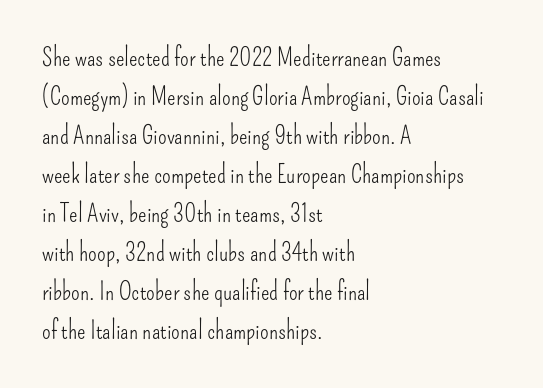
The image shows 25 px text type, upright; set left-aligned, normal line spacing (1.56x), normal letter spacing, not underlined.
